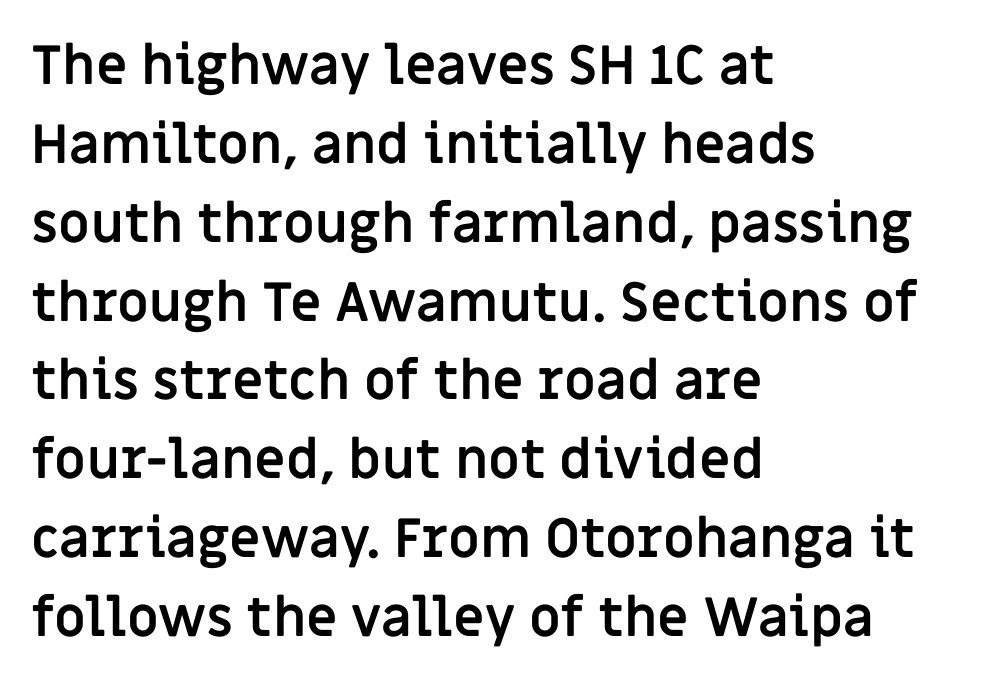
The image shows 54 px semibold sans-serif type, upright; set left-aligned, normal line spacing (1.46x), normal letter spacing, not underlined; low stroke contrast and a large x-height.
